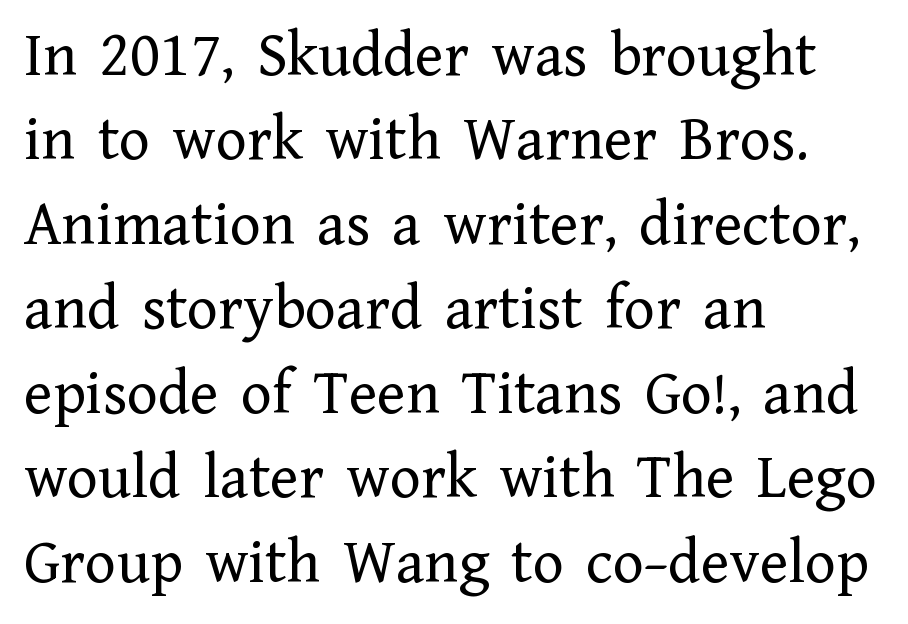
Q: Is the text bold? A: No.
Q: Is the text italic (slanted)? A: No, it is upright.
Q: Is the typeface a serif or a sans-serif typeface? A: Serif.
Q: Is the text underlined? A: No.
Q: How is the paragraph aligned? A: Left-aligned.
Q: Is the spacing between letters normal or unusually wide? A: Normal.
Q: Is the spacing between lines tight, normal or loose? A: Normal.
Q: Width (condensed, normal, or wide)? A: Normal.
Q: Stroke contrast? A: Low.
Q: x-height? A: Medium.
Q: Monospaced? A: No.
